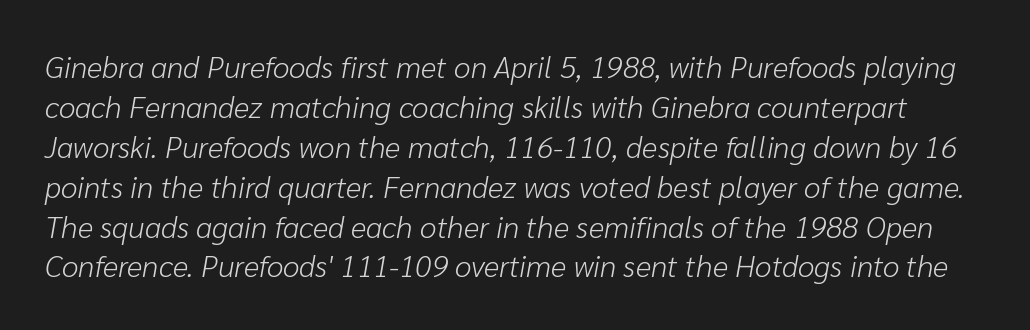
Q: Is the text bold? A: No.
Q: Is the text italic (slanted)? A: Yes, it leans right by about 10 degrees.
Q: Is the text underlined? A: No.
Q: Is the spacing between letters normal or unusually wide? A: Normal.
Q: Is the spacing between lines tight, normal or loose? A: Normal.
Q: Width (condensed, normal, or wide)? A: Normal.
Q: Stroke contrast? A: Low.
Q: x-height? A: Medium.
Q: Monospaced? A: No.
